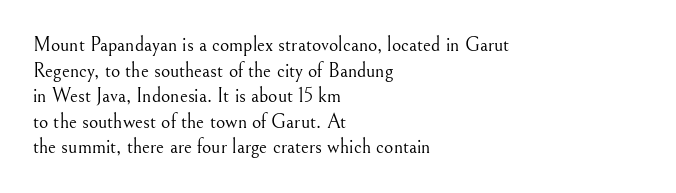
The weight would be labelled regular, book, light, or lighter still. Tall strokes in this sample are plumb rather than angled. These lines stack with their left ends in a neat column. Unmarked baselines from the first word to the last. Regular leading. A typesetter would call this zero additional tracking.
